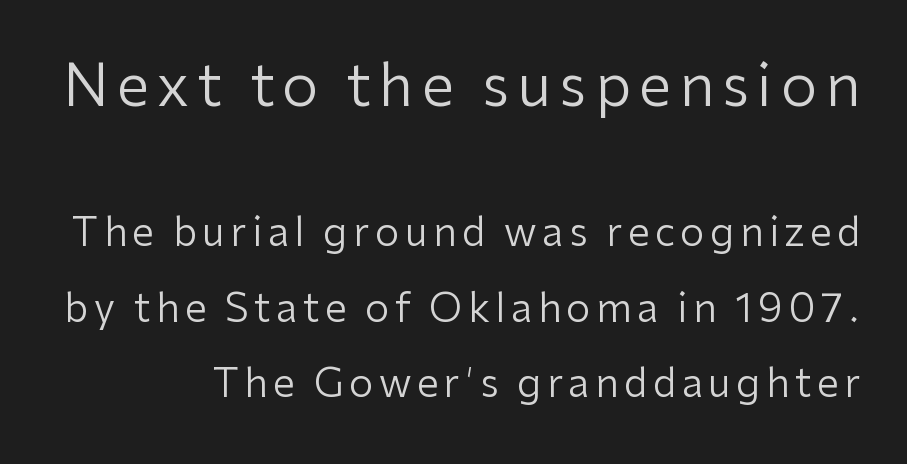
The image shows 58 px regular-weight sans-serif type, upright; set loose line spacing (1.94x), not underlined; the first (top) block is 1.49x larger; low stroke contrast and a medium x-height.
